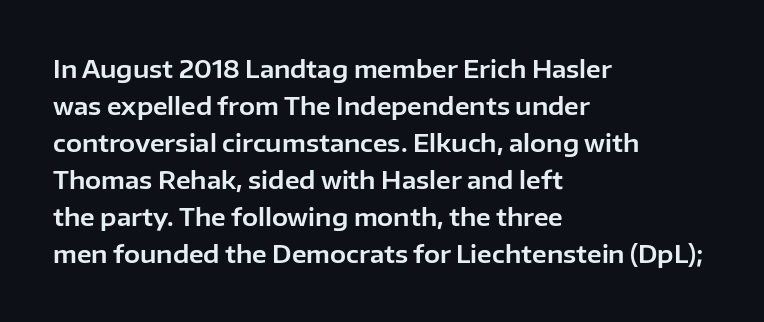
The image shows 24 px text type, upright; set left-aligned, normal line spacing (1.54x), normal letter spacing, not underlined.
